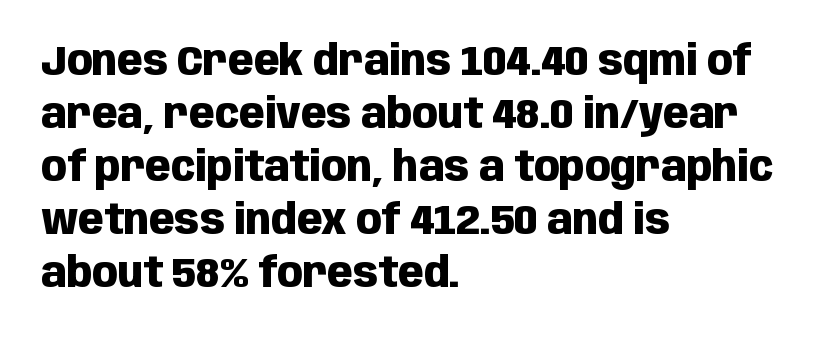
The image shows 42 px heavy, condensed sans-serif type, upright; set left-aligned, normal line spacing (1.26x), normal letter spacing, not underlined; low stroke contrast and a large x-height.
